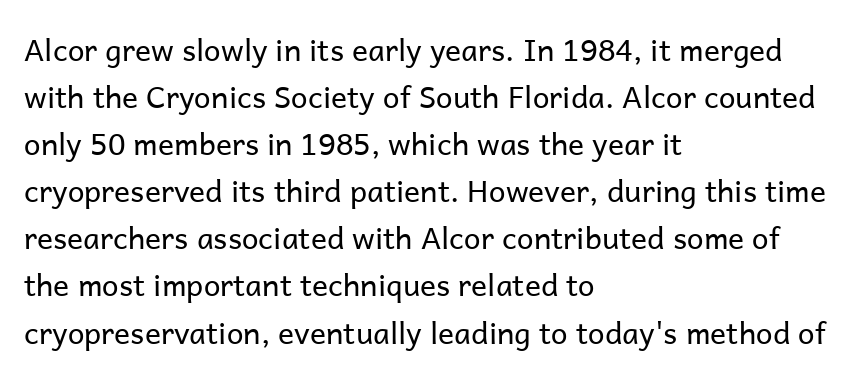
Spacing between characters is what you'd get straight out of the box. Underlining? Definitely not there. Line beginnings align vertically; line endings do not. Posture: straight, roman, zero tilt.
